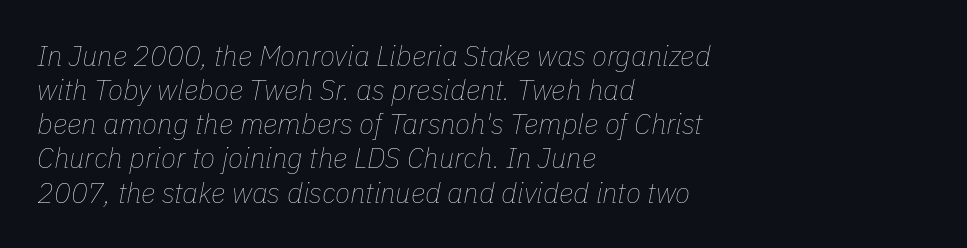
The image shows 28 px thin type, italic (leaning right); set left-aligned, line spacing 1.22x, normal letter spacing, not underlined; low stroke contrast and a medium x-height.
